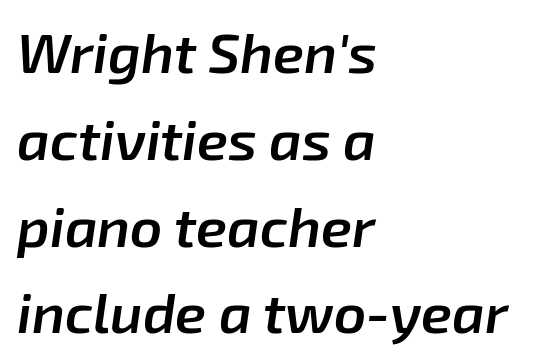
The image shows 56 px semibold type, italic (leaning right); set left-aligned, normal line spacing (1.55x), normal letter spacing, not underlined; low stroke contrast and a medium x-height.
